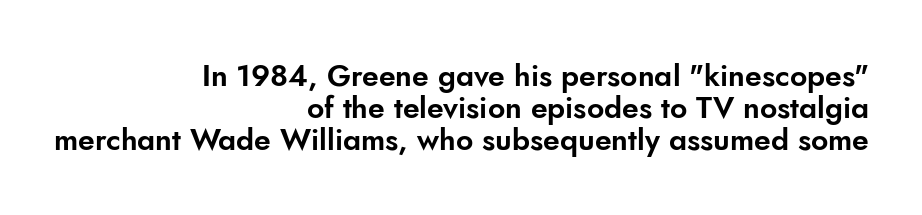
The face used here is a sans, in the tradition of grotesques and geometrics. No word sits above an underline. Quick note: not italic, upright. A typesetter would call this zero additional tracking. All the whitespace from short lines collects on the left. The vertical gap from one line to the next is small.
